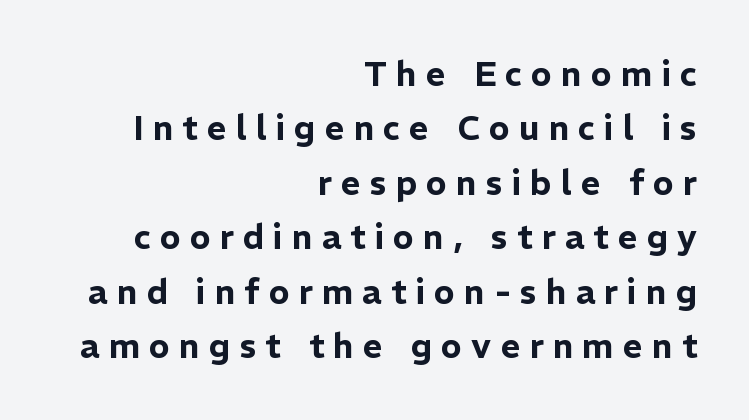
Q: Is the text italic (slanted)? A: No, it is upright.
Q: Is the typeface a serif or a sans-serif typeface? A: Sans-serif.
Q: Is the text underlined? A: No.
Q: How is the paragraph aligned? A: Right-aligned.
Q: Is the spacing between letters normal or unusually wide? A: Unusually wide.
Q: Is the spacing between lines tight, normal or loose? A: Normal.
Q: Width (condensed, normal, or wide)? A: Normal.
Q: Stroke contrast? A: Low.
Q: x-height? A: Medium.
Q: Monospaced? A: No.
